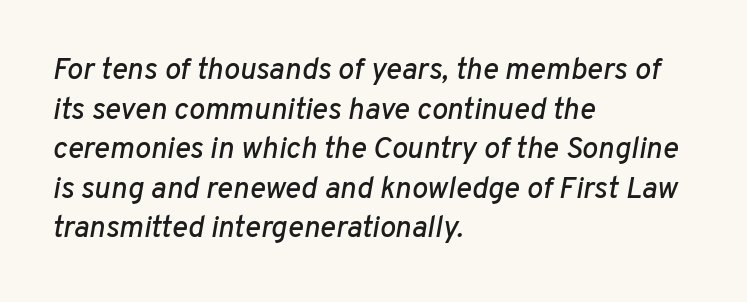
Q: Is the text italic (slanted)? A: Yes, it leans right by about 10 degrees.
Q: Is the text underlined? A: No.
Q: How is the paragraph aligned? A: Left-aligned.
Q: Is the spacing between letters normal or unusually wide? A: Normal.
Q: Is the spacing between lines tight, normal or loose? A: Normal.
Q: Width (condensed, normal, or wide)? A: Normal.
Q: Stroke contrast? A: Low.
Q: x-height? A: Medium.
Q: Monospaced? A: No.
